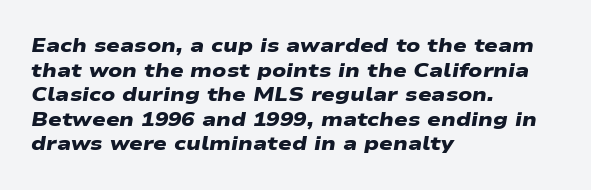
Notice how thick the strokes are: this is what a full bold looks like. Rule under the text: the space is simply empty. Standard letterfit; no display-style spreading of the glyphs. In CSS terms this would be text-align: left.
